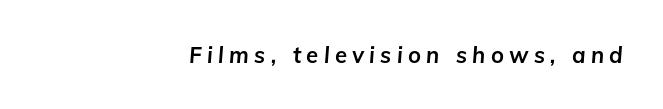
Q: Is the text bold? A: Yes.
Q: Is the text italic (slanted)? A: Yes, it leans right by about 5 degrees.
Q: Is the text underlined? A: No.
Q: How is the paragraph aligned? A: Right-aligned.
Q: Is the spacing between letters normal or unusually wide? A: Unusually wide.
